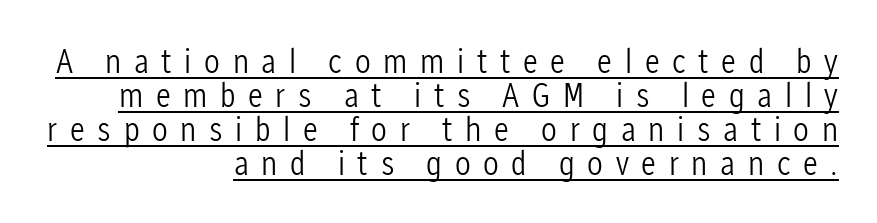
The image shows 35 px light, condensed sans-serif type, upright; set right-aligned, tight line spacing (0.97x), unusually wide letter spacing (+0.36 em), underlined; low stroke contrast and a medium x-height.
